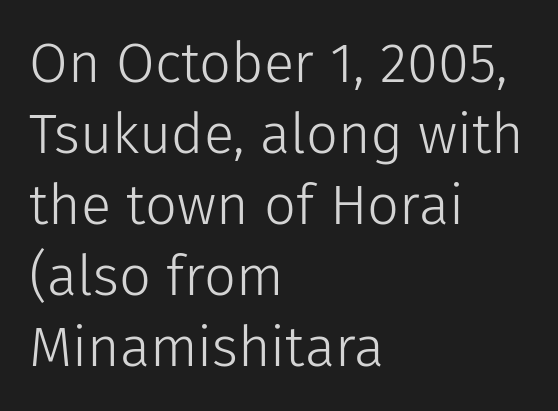
Q: Is the text bold? A: No.
Q: Is the text italic (slanted)? A: No, it is upright.
Q: Is the typeface a serif or a sans-serif typeface? A: Sans-serif.
Q: Is the text underlined? A: No.
Q: How is the paragraph aligned? A: Left-aligned.
Q: Is the spacing between letters normal or unusually wide? A: Normal.
Q: Is the spacing between lines tight, normal or loose? A: Normal.
Q: Width (condensed, normal, or wide)? A: Normal.
Q: Stroke contrast? A: Low.
Q: x-height? A: Medium.
Q: Monospaced? A: No.
